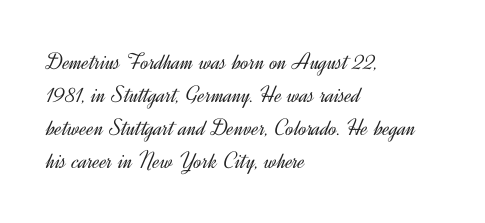
{"bold": "no", "underline": "no", "align": "left", "line_spacing": "normal", "line_spacing_ratio": 1.37, "letter_spacing": "normal", "letter_spacing_em": 0.0, "glyph_px": 24}
